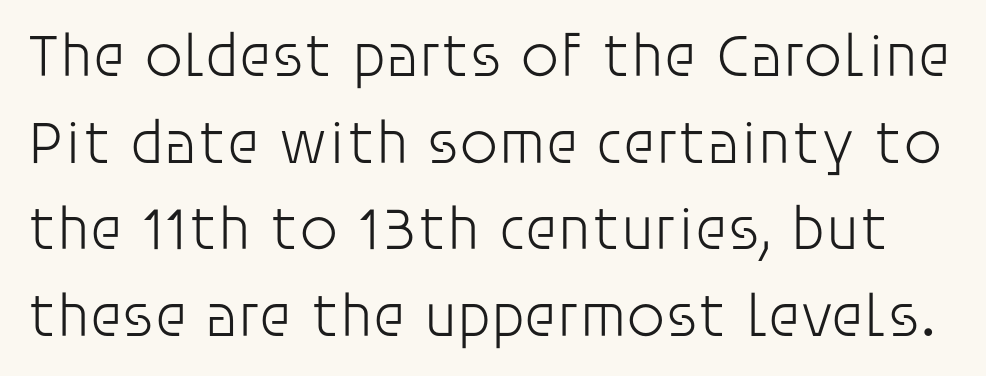
{"serif": "no", "italic": "no", "bold": "no", "weight": "light", "width": "normal", "stroke_contrast": "low", "x_height": "large", "monospaced": "no", "underline": "no", "line_spacing": "normal", "line_spacing_ratio": 1.42, "letter_spacing": "normal", "letter_spacing_em": 0.0, "glyph_px": 61}
